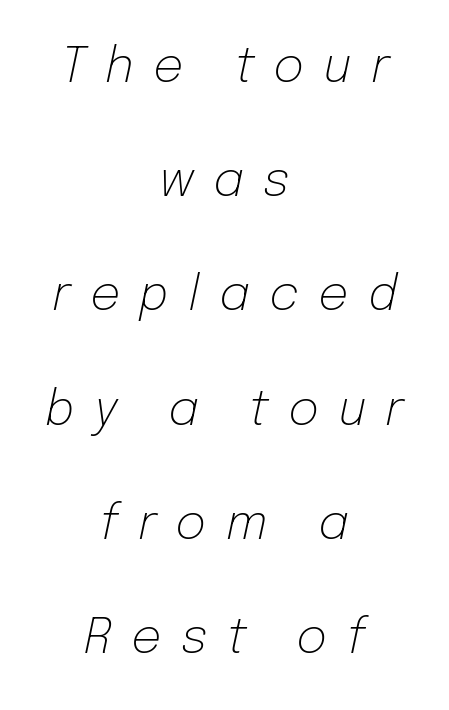
Q: Is the text bold? A: No.
Q: Is the text italic (slanted)? A: Yes, it leans right by about 12 degrees.
Q: Is the text underlined? A: No.
Q: How is the paragraph aligned? A: Centered.
Q: Is the spacing between letters normal or unusually wide? A: Unusually wide.
Q: Is the spacing between lines tight, normal or loose? A: Loose.
Q: Width (condensed, normal, or wide)? A: Normal.
Q: Stroke contrast? A: Low.
Q: x-height? A: Medium.
Q: Monospaced? A: No.
